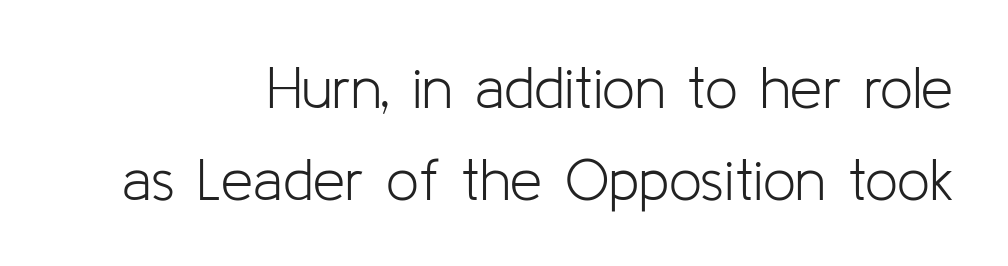
The image shows 58 px light sans-serif type, upright; set right-aligned, normal line spacing (1.58x), normal letter spacing, not underlined; low stroke contrast and a medium x-height.
